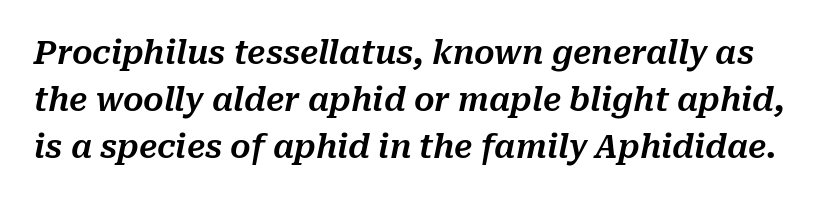
Slant detected: the letters are inclined. Plain, unruled lines of type. The leading is moderate, giving the passage an even texture. The face used here is rendered with its standard letterfit. The letters advance in unequal steps, a hallmark of proportional type.
